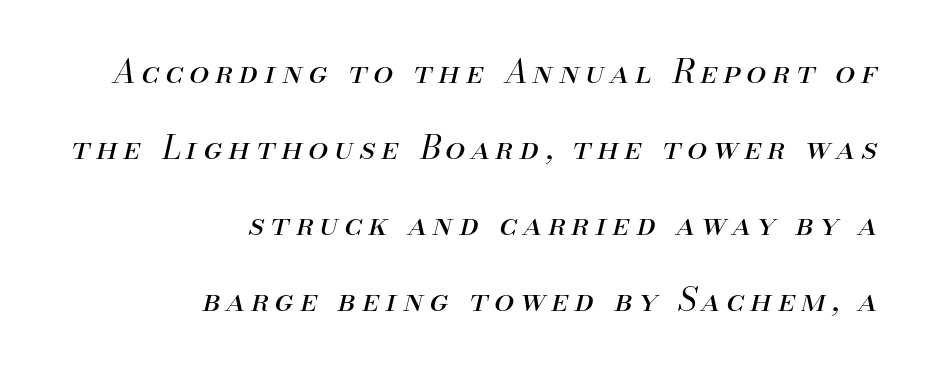
Weight class: somewhere from thin through regular. Looking at the ascenders, they clearly lean. Descenders are the only things crossing below the line. The rendering uses natural spacing where letterforms have individual widths. The block of text is sparse from top to bottom, with ample space between rows. Line ends are locked; line starts wander.
